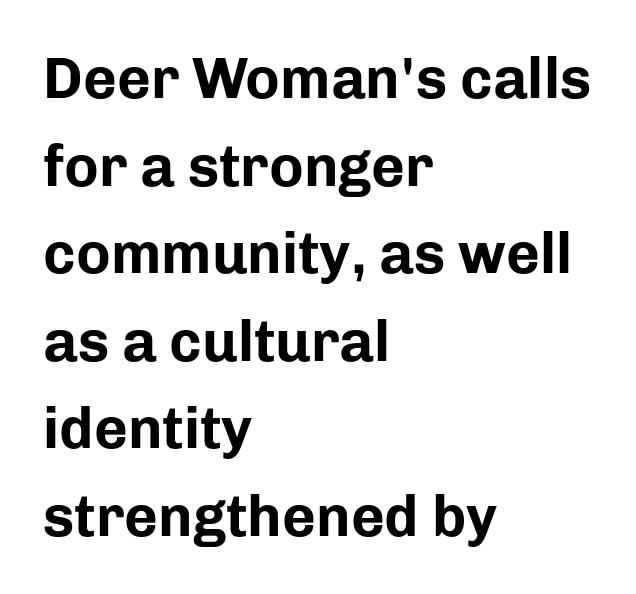
The image shows 58 px bold sans-serif type, upright; set left-aligned, normal line spacing (1.51x), normal letter spacing, not underlined; low stroke contrast and a medium x-height.
